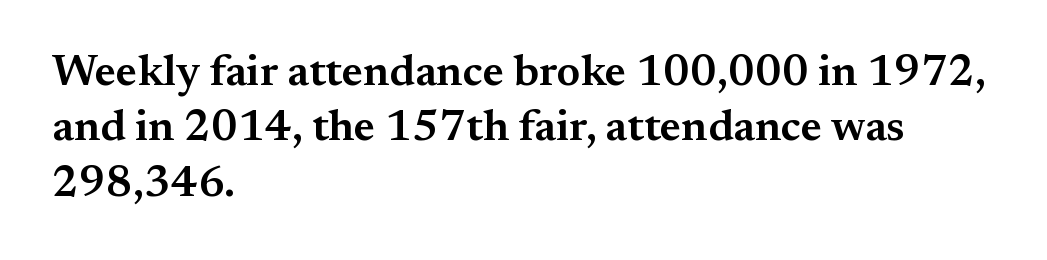
Q: Is the text bold? A: Semi-bold.
Q: Is the text italic (slanted)? A: No, it is upright.
Q: Is the typeface a serif or a sans-serif typeface? A: Serif.
Q: Is the text underlined? A: No.
Q: How is the paragraph aligned? A: Left-aligned.
Q: Is the spacing between letters normal or unusually wide? A: Normal.
Q: Is the spacing between lines tight, normal or loose? A: Normal.
Q: Width (condensed, normal, or wide)? A: Normal.
Q: Stroke contrast? A: Medium.
Q: x-height? A: Small.
Q: Monospaced? A: No.
